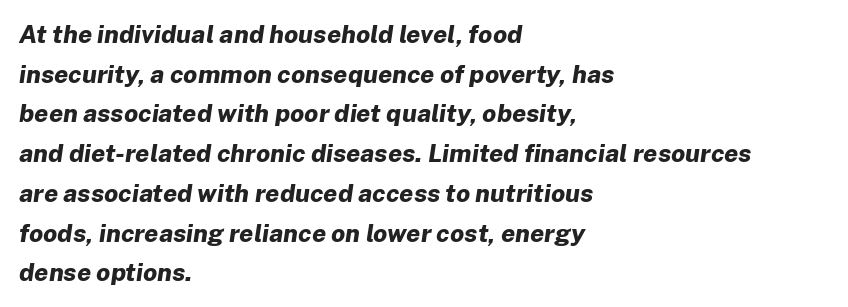
{"italic": "yes", "lean": "right", "slant_degrees": 8, "bold": "yes", "underline": "no", "align": "left", "line_spacing": "normal", "line_spacing_ratio": 1.59, "letter_spacing": "normal", "letter_spacing_em": 0.0, "glyph_px": 25}
